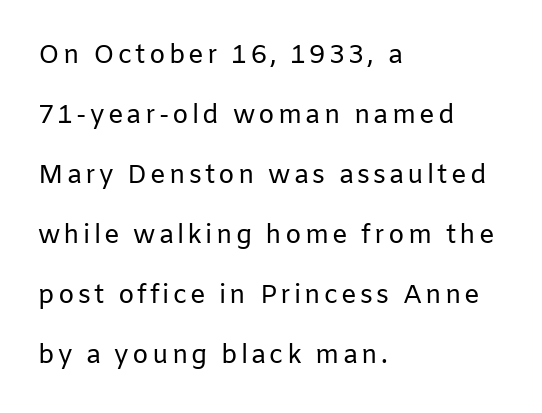
The image shows 26 px text type, upright; set left-aligned, loose line spacing (2.31x), not underlined.
